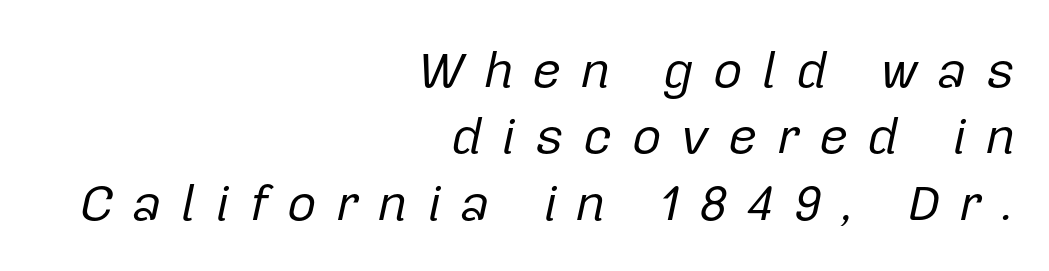
{"italic": "yes", "lean": "right", "slant_degrees": 12, "bold": "no", "weight": "regular", "width": "normal", "stroke_contrast": "low", "x_height": "medium", "monospaced": "no", "underline": "no", "align": "right", "line_spacing": "normal", "line_spacing_ratio": 1.3, "letter_spacing": "wide", "letter_spacing_em": 0.37, "glyph_px": 51}
